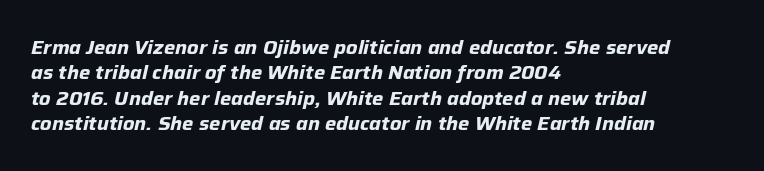
{"italic": "yes", "lean": "right", "slant_degrees": 12, "bold": "yes", "underline": "no", "align": "left", "line_spacing": "normal", "line_spacing_ratio": 1.27, "letter_spacing": "normal", "letter_spacing_em": 0.0, "glyph_px": 20}
